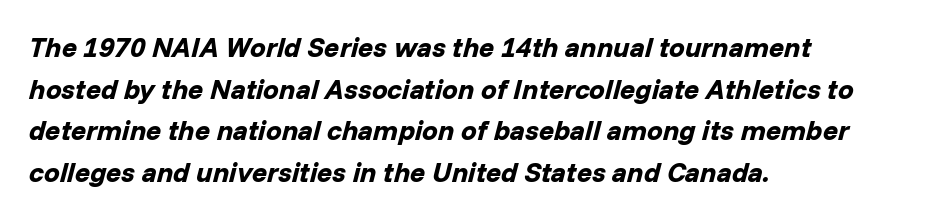
Type without underlining. The passage shown is typed in a proportional face where columns would drift. The rendering applies a slant to the glyphs. Caption: bold face, heavy strokes.
